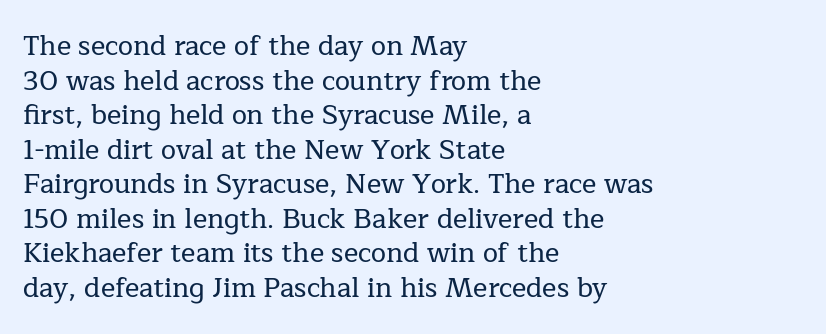
You could call the tracking neutral — neither tight nor loose. Interline gaps are of average width in this sample. The zone under the glyphs is completely vacant. A classic flush-left, rag-right setting is used for this passage. Style check: upright.
